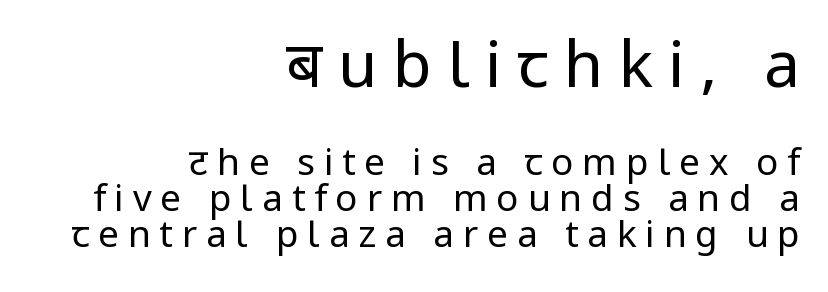
Looks like regular typesetting: each glyph gets only the width it needs. Tall strokes in this sample are plumb rather than angled. The typesetting does not lean heavy: it is not bold. Short and long lines alike share a common ending point at right. A student would notice the top passage is typeset larger than what follows.
